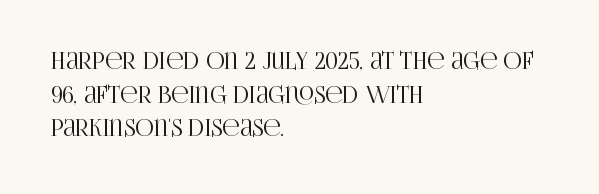
Q: Is the text italic (slanted)? A: No, it is upright.
Q: Is the text underlined? A: No.
Q: How is the paragraph aligned? A: Left-aligned.
Q: Is the spacing between letters normal or unusually wide? A: Normal.
Q: Is the spacing between lines tight, normal or loose? A: Normal.
